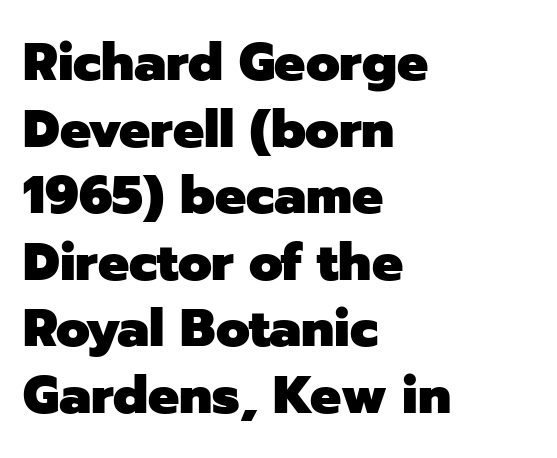
The image shows 52 px heavy sans-serif type, upright; set left-aligned, normal line spacing (1.28x), normal letter spacing, not underlined; low stroke contrast and a medium x-height.
